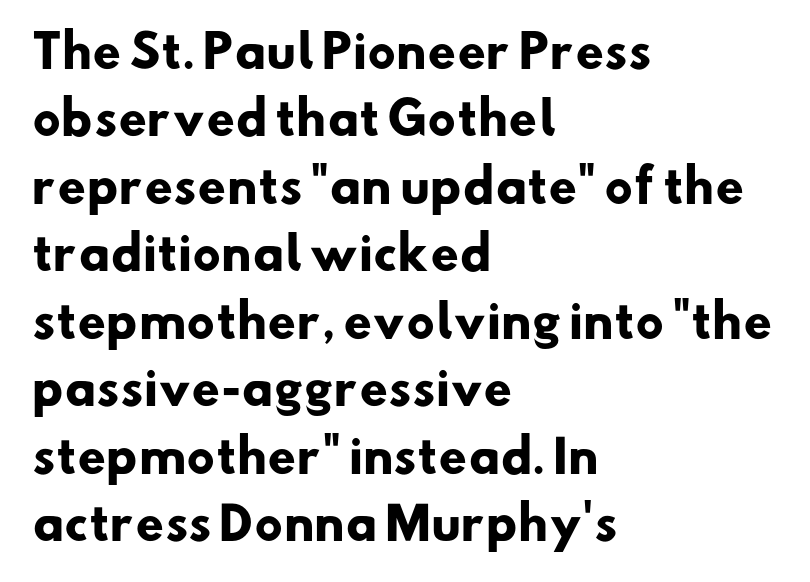
{"serif": "no", "bold": "yes", "weight": "heavy", "width": "normal", "stroke_contrast": "low", "x_height": "small", "monospaced": "no", "underline": "no", "align": "left", "line_spacing": "normal", "line_spacing_ratio": 1.5, "letter_spacing": "normal", "letter_spacing_em": 0.0, "glyph_px": 45}
